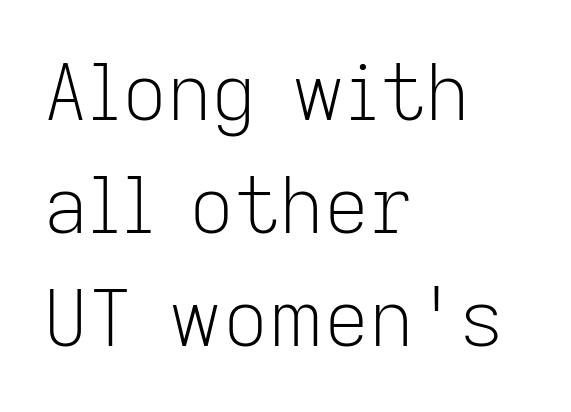
{"serif": "no", "italic": "no", "bold": "no", "weight": "light", "width": "normal", "stroke_contrast": "low", "x_height": "medium", "monospaced": "no", "underline": "no", "align": "left", "line_spacing": "normal", "line_spacing_ratio": 1.45, "letter_spacing": "normal", "letter_spacing_em": 0.0, "glyph_px": 78}
